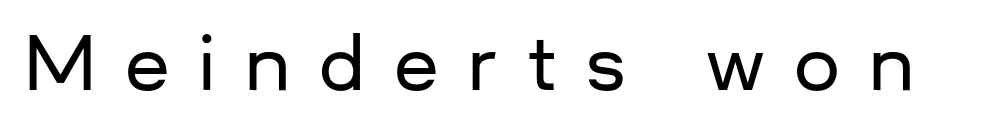
{"serif": "no", "italic": "no", "width": "normal", "stroke_contrast": "low", "x_height": "medium", "monospaced": "no", "underline": "no", "letter_spacing": "wide", "letter_spacing_em": 0.39, "glyph_px": 73}
